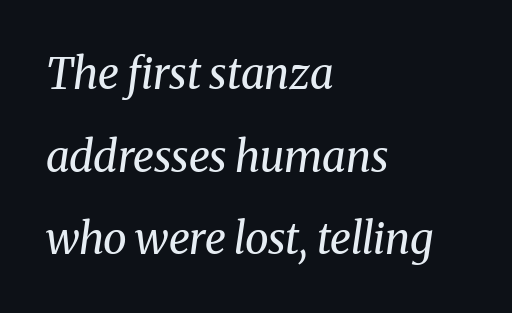
This sample uses an oblique cut, with every glyph tilted off the vertical. The paragraph has a hard left edge and a soft right edge. A bare baseline throughout the passage. Little horizontal feet cap the strokes, marking this as serif type. Nothing heavy about these letters — not bold at all.
